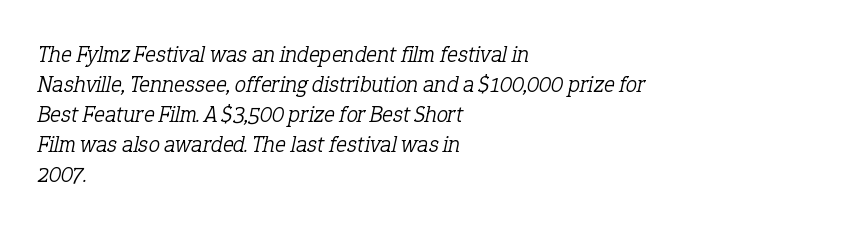
The image shows 23 px text type, italic (leaning right); set left-aligned, normal line spacing (1.3x), normal letter spacing, not underlined.
